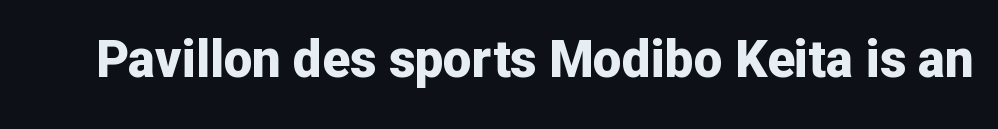
The image shows 51 px bold sans-serif type, upright; set normal letter spacing, not underlined; low stroke contrast and a medium x-height.
